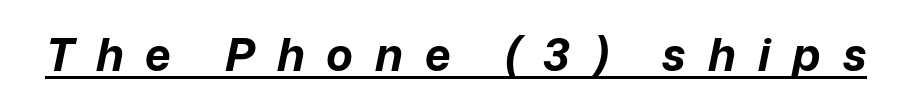
{"italic": "yes", "lean": "right", "slant_degrees": 12, "bold": "yes", "weight": "bold", "width": "normal", "stroke_contrast": "low", "x_height": "medium", "monospaced": "no", "underline": "yes", "letter_spacing": "wide", "letter_spacing_em": 0.49, "glyph_px": 45}
